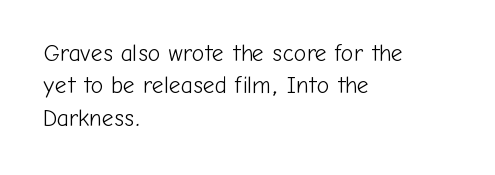
The tracking reads as untouched default to a designer's eye. Layout note: lines flush left. Students, observe: this is what conventionally led text looks like. Underline: absent.
